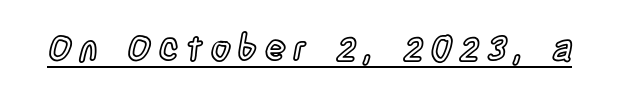
{"width": "condensed", "x_height": "large", "monospaced": "no", "underline": "yes", "letter_spacing": "wide", "letter_spacing_em": 0.21, "glyph_px": 35}
